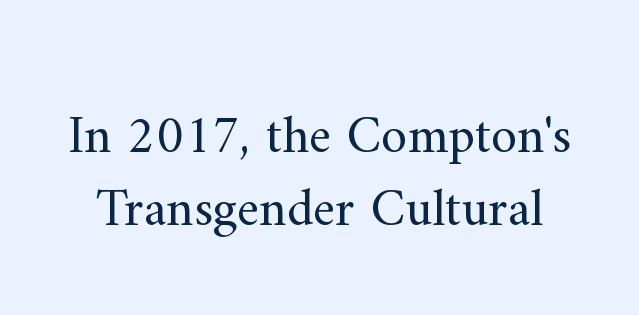
{"serif": "yes", "italic": "no", "bold": "no", "weight": "regular", "width": "normal", "stroke_contrast": "medium", "x_height": "small", "monospaced": "no", "underline": "no", "line_spacing": "normal", "line_spacing_ratio": 1.38, "letter_spacing": "normal", "letter_spacing_em": 0.0, "glyph_px": 53}
